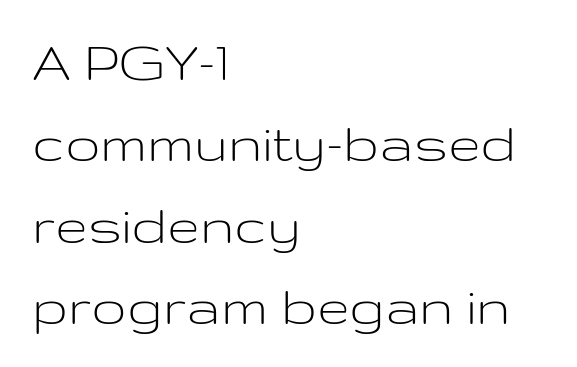
Q: Is the text bold? A: No.
Q: Is the text italic (slanted)? A: No, it is upright.
Q: Is the typeface a serif or a sans-serif typeface? A: Sans-serif.
Q: Is the text underlined? A: No.
Q: How is the paragraph aligned? A: Left-aligned.
Q: Is the spacing between letters normal or unusually wide? A: Normal.
Q: Is the spacing between lines tight, normal or loose? A: Normal.
Q: Width (condensed, normal, or wide)? A: Wide.
Q: Stroke contrast? A: Low.
Q: x-height? A: Medium.
Q: Monospaced? A: No.
